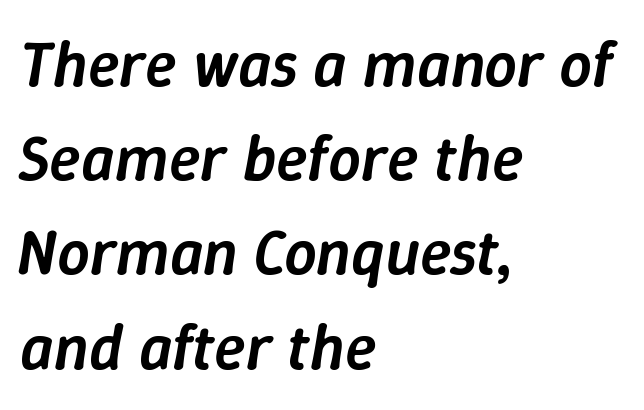
Q: Is the text bold? A: Semi-bold.
Q: Is the text italic (slanted)? A: Yes, it leans right by about 9 degrees.
Q: Is the text underlined? A: No.
Q: How is the paragraph aligned? A: Left-aligned.
Q: Is the spacing between letters normal or unusually wide? A: Normal.
Q: Is the spacing between lines tight, normal or loose? A: Normal.
Q: Width (condensed, normal, or wide)? A: Normal.
Q: Stroke contrast? A: Low.
Q: x-height? A: Medium.
Q: Monospaced? A: No.
